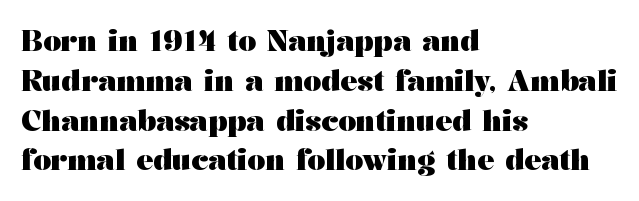
The image shows 28 px heavy, wide serif type, upright; set left-aligned, normal line spacing (1.42x), normal letter spacing, not underlined; medium stroke contrast and a medium x-height.
